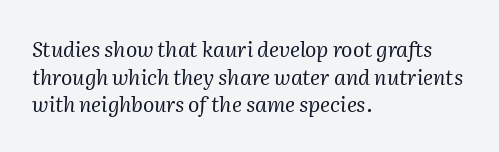
Q: Is the text bold? A: No.
Q: Is the text italic (slanted)? A: Yes, it leans right by about 2 degrees.
Q: Is the text underlined? A: No.
Q: How is the paragraph aligned? A: Left-aligned.
Q: Is the spacing between letters normal or unusually wide? A: Normal.
Q: Is the spacing between lines tight, normal or loose? A: Normal.
